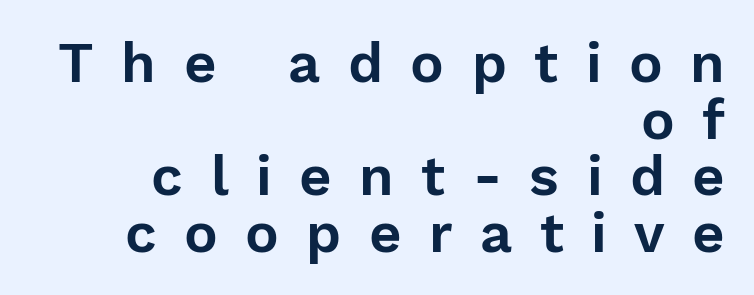
Q: Is the text italic (slanted)? A: No, it is upright.
Q: Is the typeface a serif or a sans-serif typeface? A: Sans-serif.
Q: Is the text underlined? A: No.
Q: How is the paragraph aligned? A: Right-aligned.
Q: Is the spacing between letters normal or unusually wide? A: Unusually wide.
Q: Is the spacing between lines tight, normal or loose? A: Tight.
Q: Width (condensed, normal, or wide)? A: Normal.
Q: Stroke contrast? A: Low.
Q: x-height? A: Medium.
Q: Monospaced? A: No.
